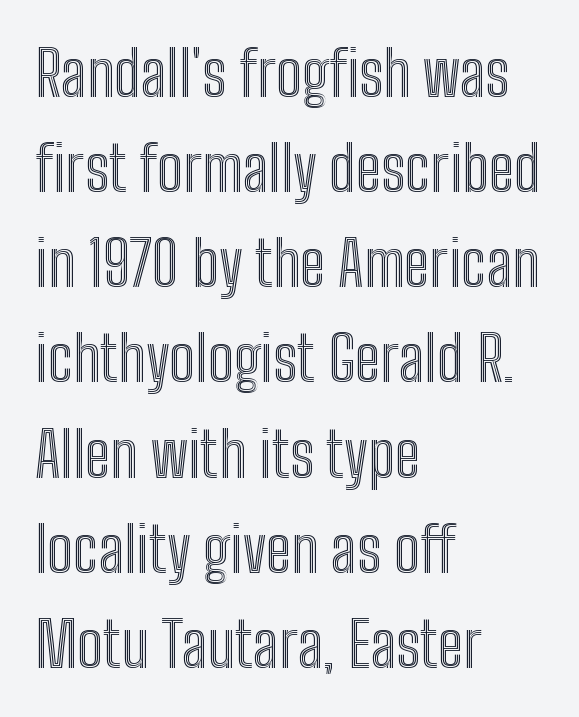
The image shows 63 px condensed type, upright; set left-aligned, normal line spacing (1.51x), normal letter spacing, not underlined; a medium x-height.
